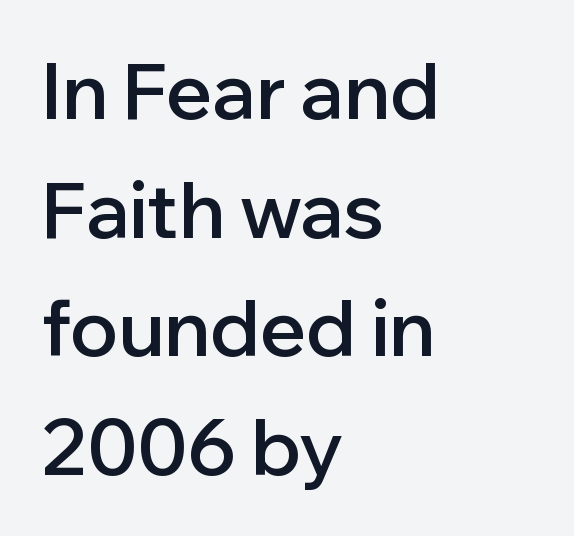
The image shows 77 px semibold sans-serif type, upright; set left-aligned, normal line spacing (1.54x), normal letter spacing, not underlined; low stroke contrast and a medium x-height.
